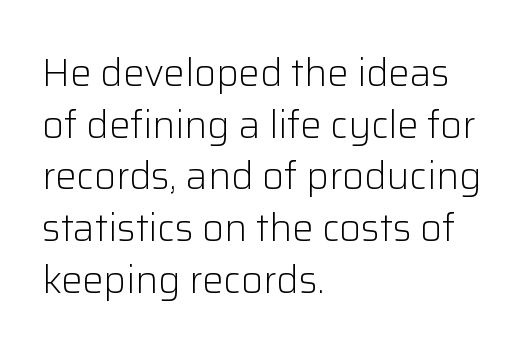
Q: Is the text bold? A: No.
Q: Is the text italic (slanted)? A: No, it is upright.
Q: Is the typeface a serif or a sans-serif typeface? A: Sans-serif.
Q: Is the text underlined? A: No.
Q: How is the paragraph aligned? A: Left-aligned.
Q: Is the spacing between letters normal or unusually wide? A: Normal.
Q: Is the spacing between lines tight, normal or loose? A: Normal.
Q: Width (condensed, normal, or wide)? A: Normal.
Q: Stroke contrast? A: Low.
Q: x-height? A: Medium.
Q: Monospaced? A: No.
